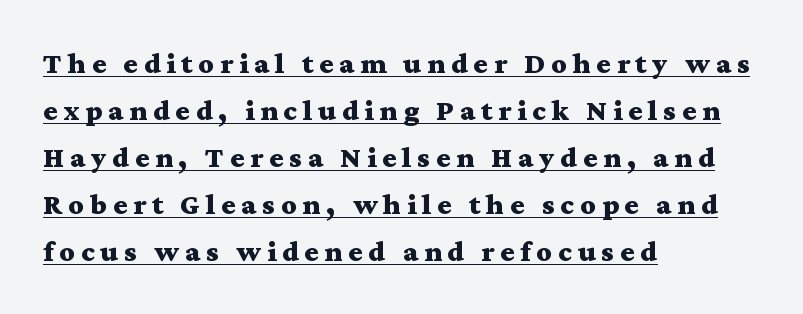
Is this a fixed-width face? No — the glyphs have proportional, varying widths. Looks like someone drew a line under every word here. All the whitespace from short lines collects on the right. The passage shown stacks its lines at a standard gap.
